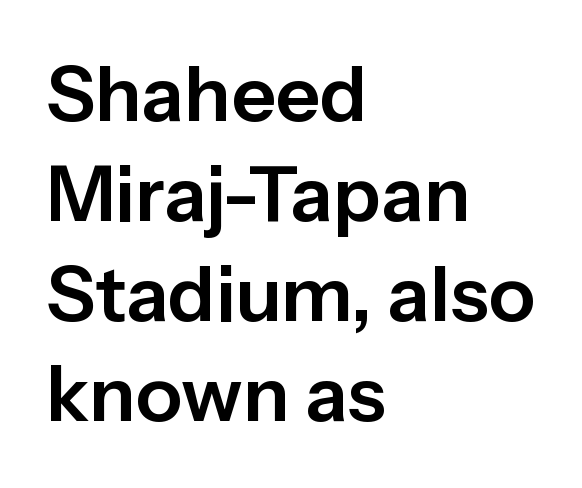
Q: Is the text italic (slanted)? A: No, it is upright.
Q: Is the typeface a serif or a sans-serif typeface? A: Sans-serif.
Q: Is the text underlined? A: No.
Q: How is the paragraph aligned? A: Left-aligned.
Q: Is the spacing between letters normal or unusually wide? A: Normal.
Q: Is the spacing between lines tight, normal or loose? A: Normal.
Q: Width (condensed, normal, or wide)? A: Normal.
Q: Stroke contrast? A: Low.
Q: x-height? A: Medium.
Q: Monospaced? A: No.
